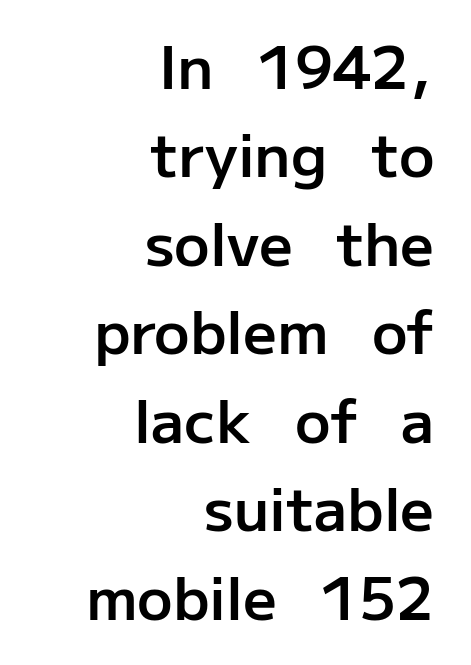
The image shows 59 px semibold sans-serif type, upright; set right-aligned, normal line spacing (1.5x), normal letter spacing, not underlined; low stroke contrast and a medium x-height.
